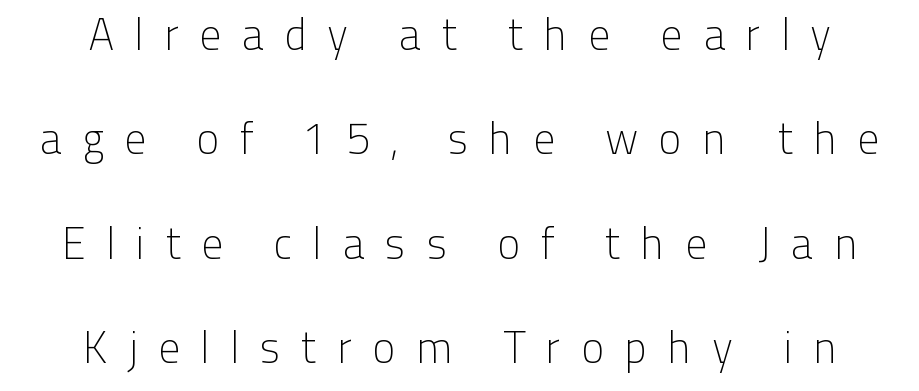
Q: Is the text bold? A: No.
Q: Is the text italic (slanted)? A: No, it is upright.
Q: Is the typeface a serif or a sans-serif typeface? A: Sans-serif.
Q: Is the text underlined? A: No.
Q: Is the spacing between letters normal or unusually wide? A: Unusually wide.
Q: Is the spacing between lines tight, normal or loose? A: Loose.
Q: Width (condensed, normal, or wide)? A: Normal.
Q: Stroke contrast? A: Low.
Q: x-height? A: Medium.
Q: Monospaced? A: No.
